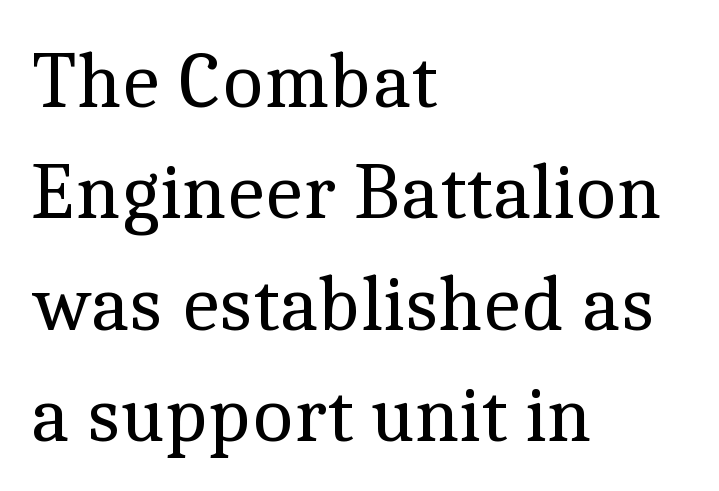
{"serif": "yes", "italic": "no", "bold": "no", "weight": "regular", "width": "normal", "x_height": "medium", "monospaced": "no", "underline": "no", "align": "left", "line_spacing": "normal", "line_spacing_ratio": 1.41, "letter_spacing": "normal", "letter_spacing_em": 0.0, "glyph_px": 79}
